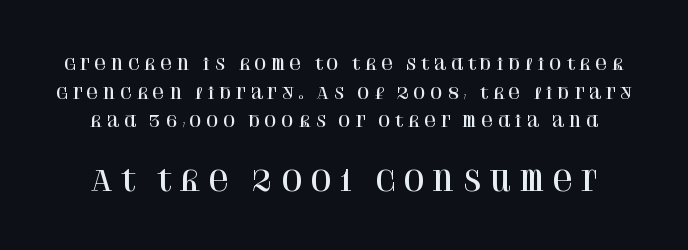
{"serif": "yes", "italic": "no", "width": "normal", "stroke_contrast": "high", "x_height": "large", "monospaced": "no", "underline": "no", "line_spacing_ratio": 1.79, "letter_spacing": "wide", "letter_spacing_em": 0.22, "larger_block": "second", "size_ratio": 1.75, "glyph_px": 28}
